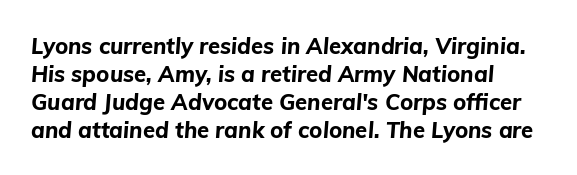
Leading matches the norm, producing a regular column. Leftover space on each line is placed entirely after the last word. Yep, that's italic — everything's leaning. Check the space under the baseline: it is left empty. The gaps between neighbouring characters are ordinary and unremarkable. As a designer I'd log this as weight 700, bold.
